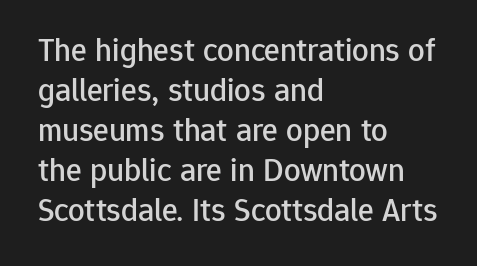
The image shows 33 px sans-serif type, upright; set left-aligned, line spacing 1.21x, normal letter spacing, not underlined; low stroke contrast and a medium x-height.
